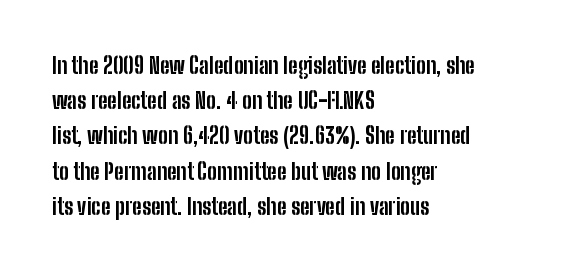
The image shows 22 px bold type, upright; set left-aligned, normal line spacing (1.6x), normal letter spacing, not underlined.
